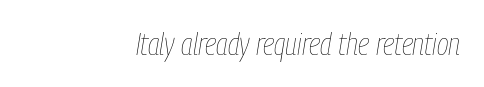
The image shows 32 px thin, condensed type, italic (leaning right); set right-aligned, normal letter spacing, not underlined; low stroke contrast and a medium x-height.
